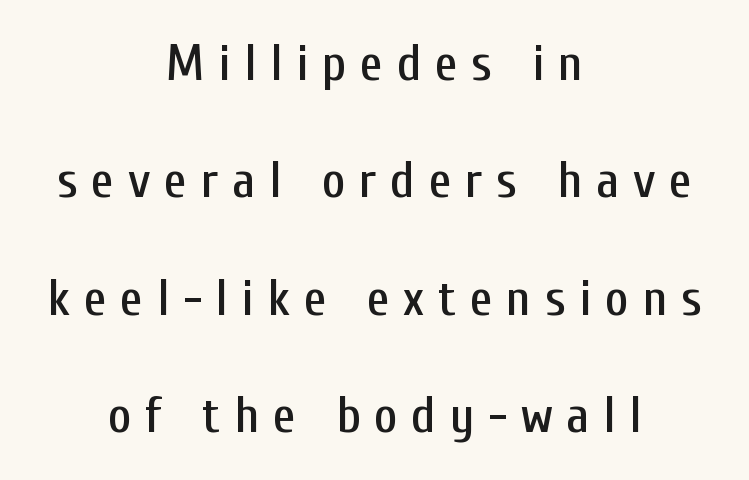
The letters stand upright; this is a roman face. Honestly, the letter spacing is so wide it's the main thing you notice. The zone under the glyphs is completely vacant. Line starts and ends both wander, symmetrically.
